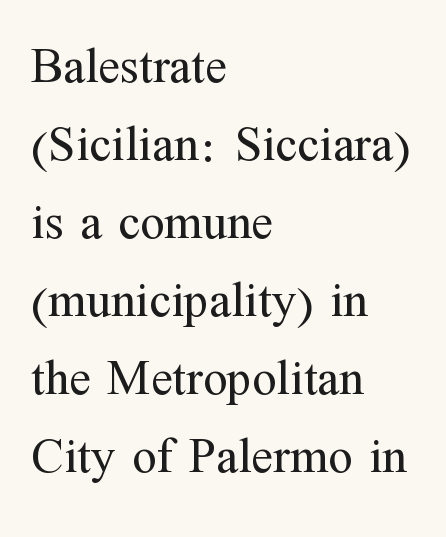
Q: Is the text bold? A: No.
Q: Is the text italic (slanted)? A: No, it is upright.
Q: Is the typeface a serif or a sans-serif typeface? A: Serif.
Q: Is the text underlined? A: No.
Q: How is the paragraph aligned? A: Left-aligned.
Q: Is the spacing between letters normal or unusually wide? A: Normal.
Q: Is the spacing between lines tight, normal or loose? A: Normal.
Q: Width (condensed, normal, or wide)? A: Normal.
Q: Stroke contrast? A: Medium.
Q: x-height? A: Medium.
Q: Monospaced? A: No.
